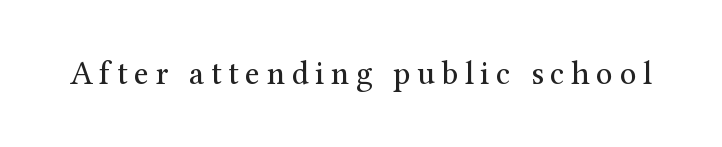
Q: Is the text bold? A: No.
Q: Is the text italic (slanted)? A: No, it is upright.
Q: Is the typeface a serif or a sans-serif typeface? A: Serif.
Q: Is the text underlined? A: No.
Q: Is the spacing between letters normal or unusually wide? A: Unusually wide.
Q: Width (condensed, normal, or wide)? A: Normal.
Q: Stroke contrast? A: Medium.
Q: x-height? A: Medium.
Q: Monospaced? A: No.
